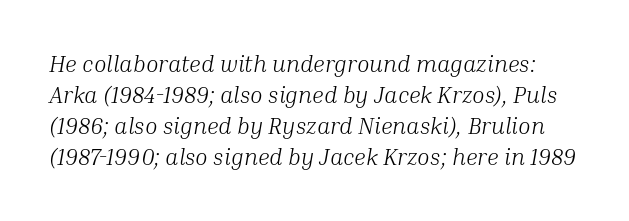
A normal amount of white space separates one row of letters from the next. Stroke mass is kept to a normal reading level or below. When letters slant like this, we call the style italic. The tracking reads as untouched default to a designer's eye. Has an underline been added? It has not.
